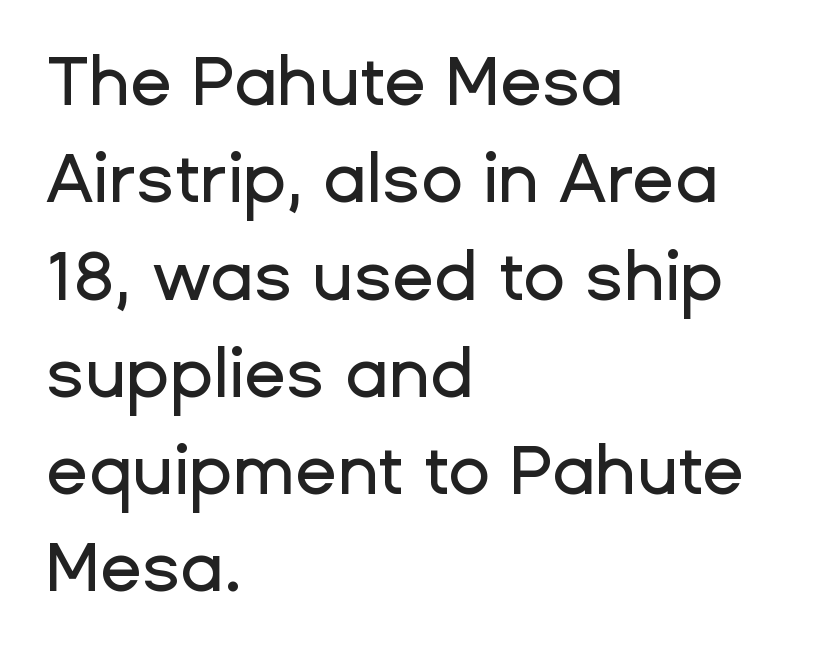
Teacher's note: observe the even left margin — that is flush-left alignment. The foot of each line stays bare and open. Proportional: the letters do not fall into vertical columns. Honestly, the letter spacing is just normal — you wouldn't notice it.
